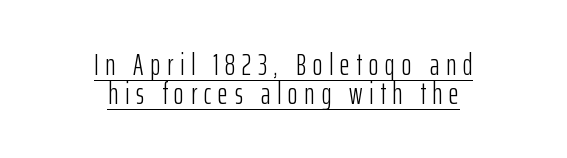
Q: Is the text bold? A: No.
Q: Is the text italic (slanted)? A: No, it is upright.
Q: Is the typeface a serif or a sans-serif typeface? A: Sans-serif.
Q: Is the text underlined? A: Yes.
Q: How is the paragraph aligned? A: Centered.
Q: Is the spacing between letters normal or unusually wide? A: Unusually wide.
Q: Is the spacing between lines tight, normal or loose? A: Tight.
Q: Width (condensed, normal, or wide)? A: Condensed.
Q: Stroke contrast? A: Low.
Q: x-height? A: Medium.
Q: Monospaced? A: No.
